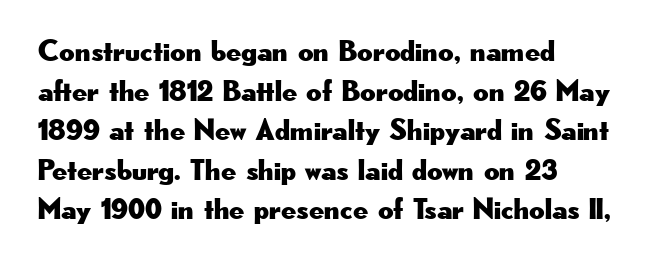
This is sans-serif lettering, the kind often seen on screens and signage. Regarding leading, the lines here are spaced in the standard way. Here the designer chose a conventional face with non-uniform glyph widths. Do the letters lean? They stand straight.
